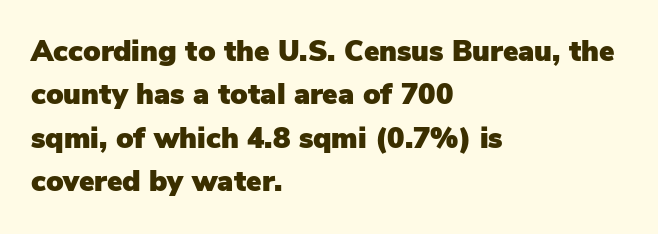
{"serif": "no", "italic": "no", "width": "normal", "stroke_contrast": "low", "x_height": "medium", "monospaced": "no", "underline": "no", "align": "left", "line_spacing": "normal", "line_spacing_ratio": 1.5, "letter_spacing": "normal", "letter_spacing_em": 0.0, "glyph_px": 29}
